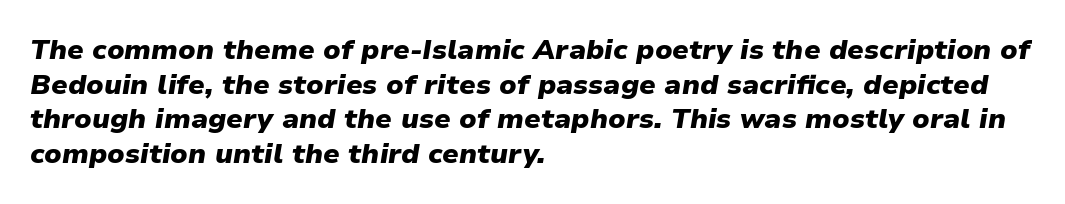
The image shows 28 px heavy type, italic (leaning right); set left-aligned, line spacing 1.24x, normal letter spacing, not underlined; low stroke contrast and a medium x-height.
